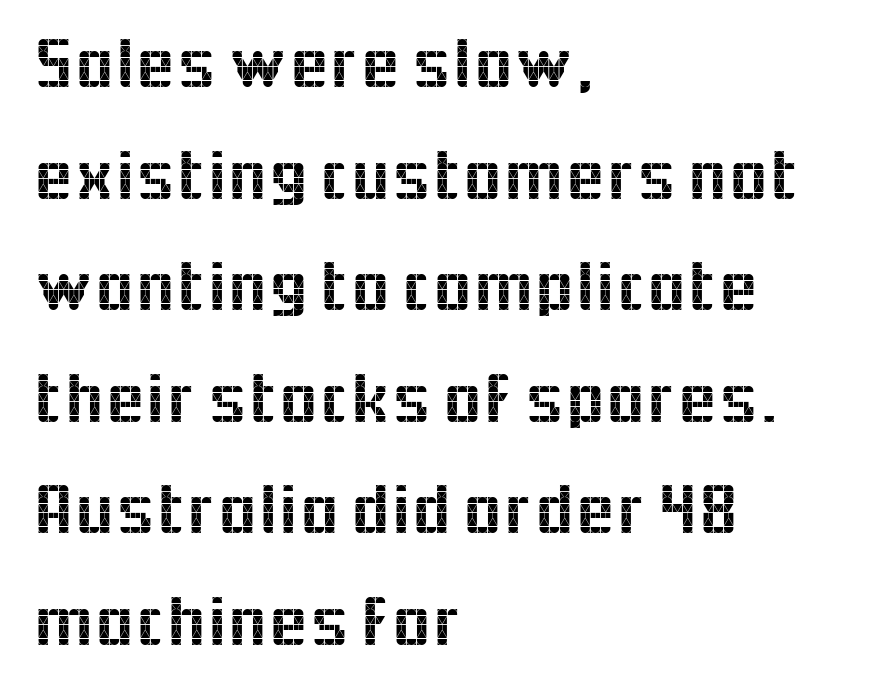
{"serif": "no", "italic": "no", "width": "normal", "x_height": "medium", "monospaced": "no", "underline": "no", "align": "left", "line_spacing": "normal", "line_spacing_ratio": 1.55, "letter_spacing": "normal", "letter_spacing_em": 0.0, "glyph_px": 72}
